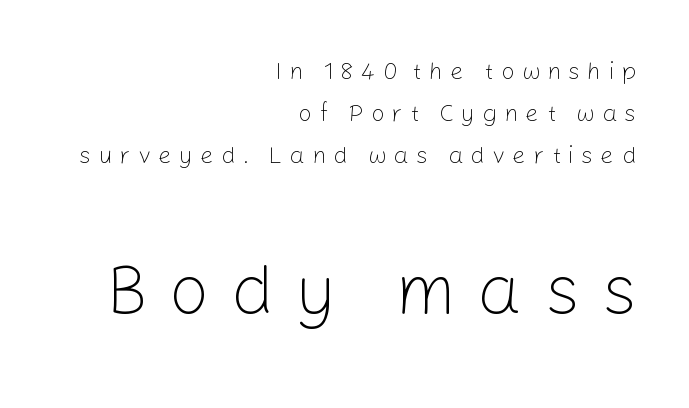
Note: smaller setting up top, larger setting below. Varying glyph widths throughout — classic text-font behaviour. Characters follow at a spacing far wider than the type designer built in. The characters display no serif detailing; their extremities are plain. In terms of posture, this sample is upright. A clean baseline with only descenders dipping below it.
